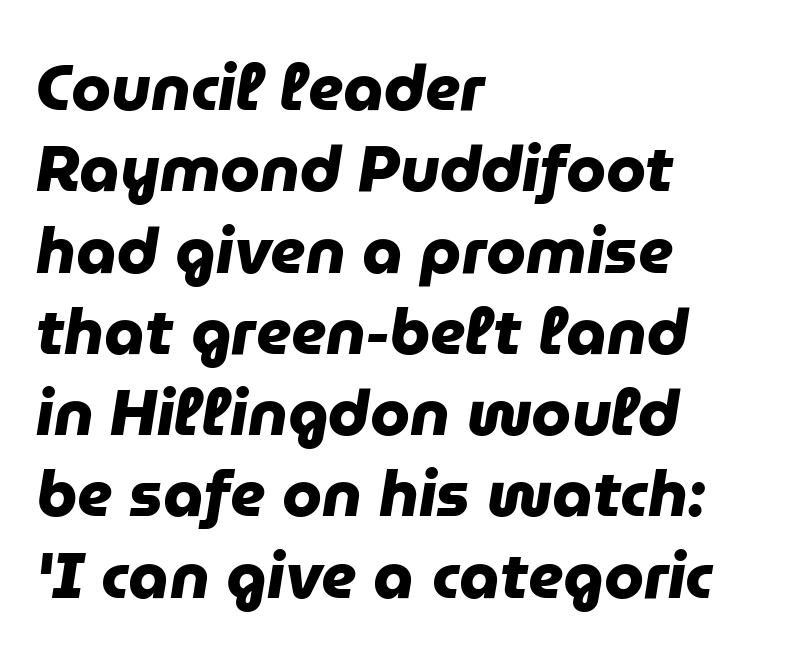
Quick note: underline off. The vertical gap from one line to the next is medium. Are there feet on the stems? There aren't — it's a sans. Is the block centered? No — it sits flush against the left margin.
